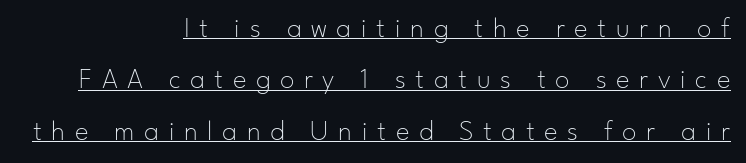
Letter spacing: wide. The rag falls on the left side of this text block. The rendering uses natural spacing where letterforms have individual widths. Serifs: no, the terminals of the letterforms are clean. Think standard paragraph weight, or any step lighter than that.
